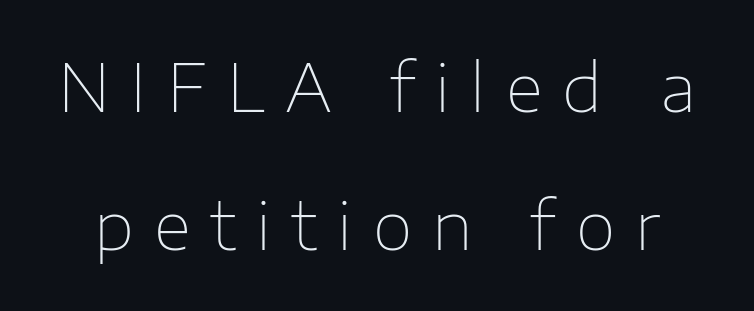
Q: Is the text bold? A: No.
Q: Is the text italic (slanted)? A: No, it is upright.
Q: Is the typeface a serif or a sans-serif typeface? A: Sans-serif.
Q: Is the text underlined? A: No.
Q: Is the spacing between letters normal or unusually wide? A: Unusually wide.
Q: Is the spacing between lines tight, normal or loose? A: Loose.
Q: Width (condensed, normal, or wide)? A: Normal.
Q: Stroke contrast? A: Low.
Q: x-height? A: Medium.
Q: Monospaced? A: No.
